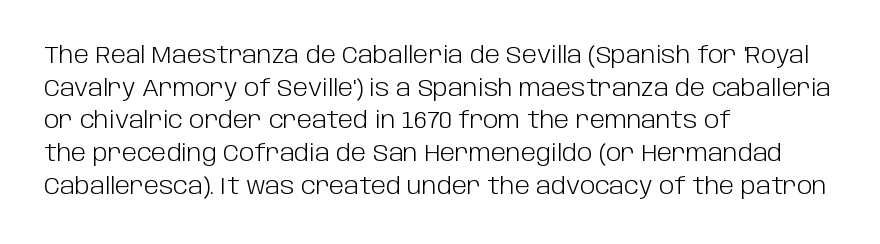
Q: Is the text bold? A: No.
Q: Is the text italic (slanted)? A: No, it is upright.
Q: Is the text underlined? A: No.
Q: How is the paragraph aligned? A: Left-aligned.
Q: Is the spacing between letters normal or unusually wide? A: Normal.
Q: Is the spacing between lines tight, normal or loose? A: Normal.
